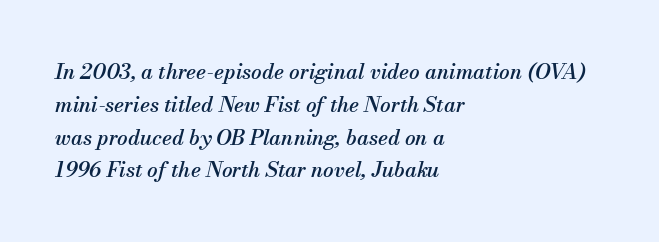
The image shows 21 px text type, italic (leaning right); set left-aligned, normal line spacing (1.56x), normal letter spacing, not underlined.
